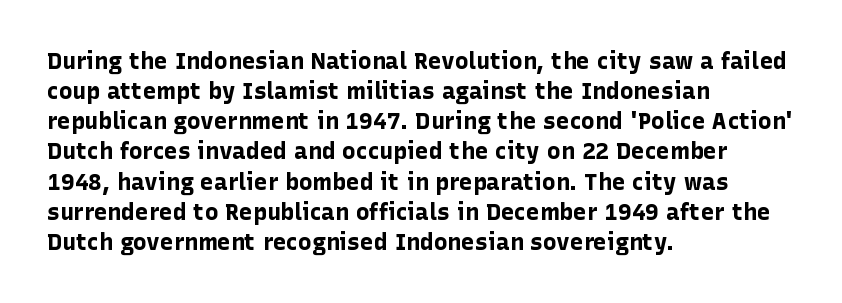
{"italic": "no", "bold": "yes", "underline": "no", "align": "left", "line_spacing": "normal", "line_spacing_ratio": 1.31, "letter_spacing": "normal", "letter_spacing_em": 0.0, "glyph_px": 23}
